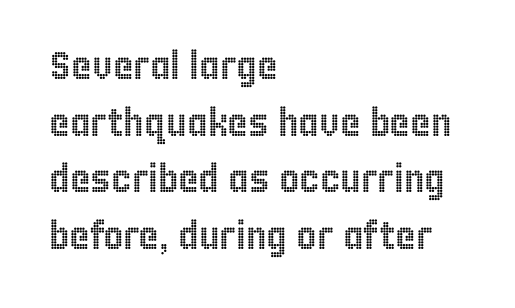
Q: Is the text italic (slanted)? A: No, it is upright.
Q: Is the text underlined? A: No.
Q: How is the paragraph aligned? A: Left-aligned.
Q: Is the spacing between letters normal or unusually wide? A: Normal.
Q: Is the spacing between lines tight, normal or loose? A: Normal.
Q: Width (condensed, normal, or wide)? A: Condensed.
Q: x-height? A: Large.
Q: Monospaced? A: No.
